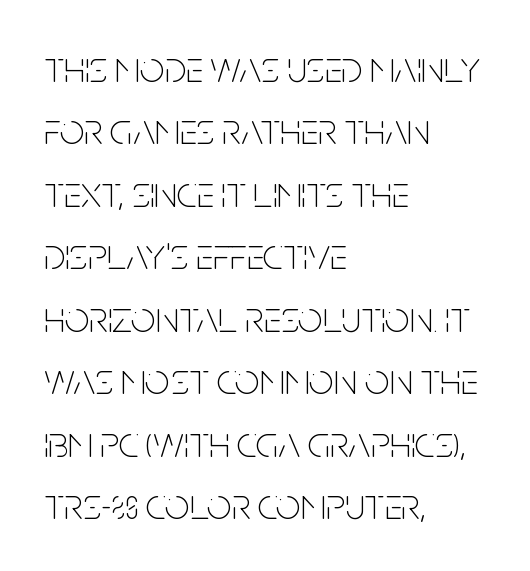
The image shows 44 px thin, condensed sans-serif type, upright; set left-aligned, normal line spacing (1.42x), normal letter spacing, not underlined; low stroke contrast and a large x-height.
